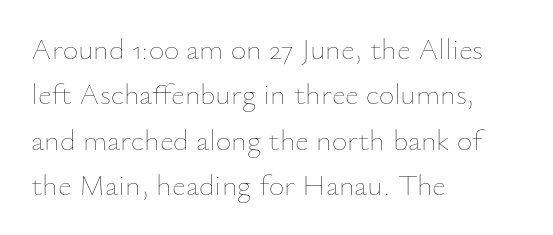
The image shows 30 px thin type, upright; set left-aligned, normal line spacing (1.51x), normal letter spacing, not underlined; low stroke contrast and a small x-height.
